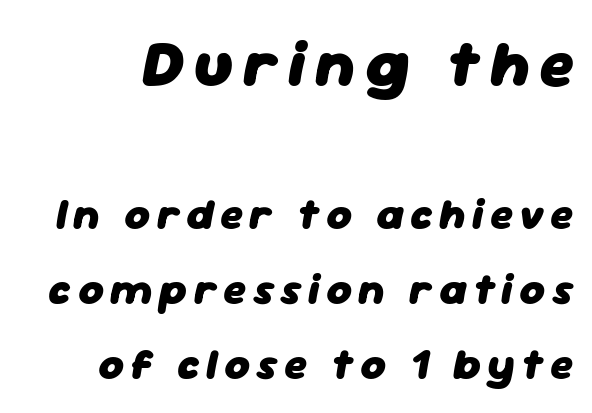
Q: Is the text bold? A: Yes.
Q: Is the text italic (slanted)? A: Yes, it leans right by about 11 degrees.
Q: Is the text underlined? A: No.
Q: Which block of text is set in a larger size, the first (top) or the second (bottom)? A: The first (top) one.
Q: Width (condensed, normal, or wide)? A: Normal.
Q: Stroke contrast? A: Low.
Q: x-height? A: Medium.
Q: Monospaced? A: No.
